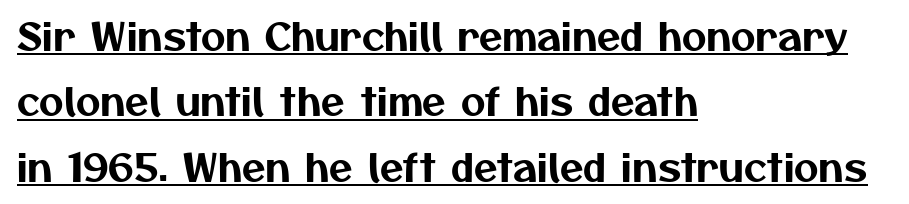
Q: Is the typeface a serif or a sans-serif typeface? A: Sans-serif.
Q: Is the text underlined? A: Yes.
Q: How is the paragraph aligned? A: Left-aligned.
Q: Is the spacing between letters normal or unusually wide? A: Normal.
Q: Width (condensed, normal, or wide)? A: Normal.
Q: Stroke contrast? A: Medium.
Q: x-height? A: Medium.
Q: Monospaced? A: No.
